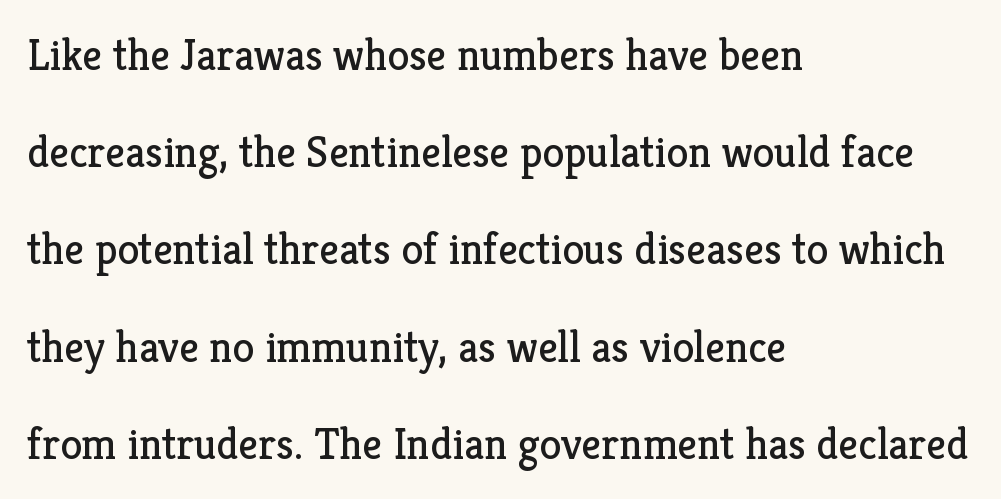
The gaps between neighbouring characters are ordinary and unremarkable. These lines are rendered in a variable-pitch font. The passage is arranged the way most books set body copy — flush left. It's the straight-up-and-down kind of type. The area under the type is left untouched.
